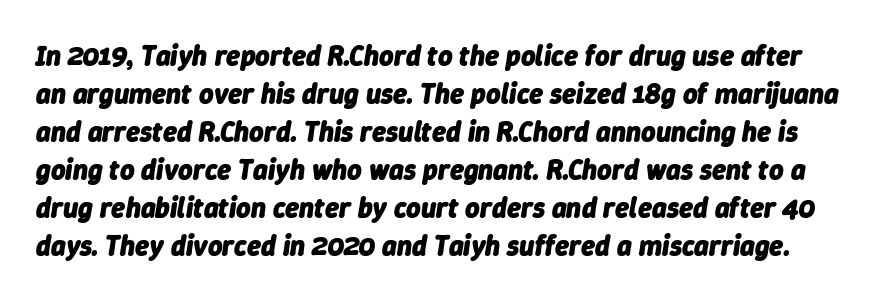
The image shows 28 px heavy type, italic (leaning right); set normal line spacing (1.36x), normal letter spacing, not underlined; low stroke contrast and a medium x-height.
